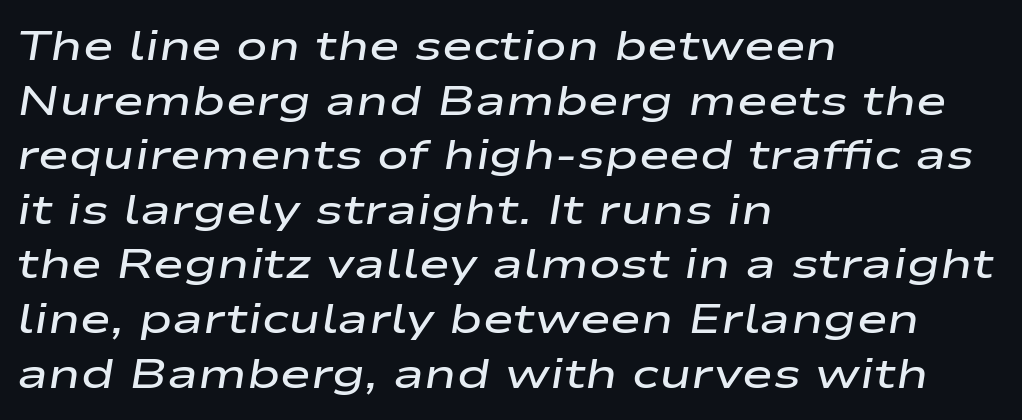
{"italic": "yes", "lean": "right", "slant_degrees": 9, "bold": "semi", "weight": "semibold", "width": "wide", "stroke_contrast": "low", "x_height": "medium", "monospaced": "no", "underline": "no", "align": "left", "line_spacing": "normal", "line_spacing_ratio": 1.3, "letter_spacing": "normal", "letter_spacing_em": 0.0, "glyph_px": 42}
